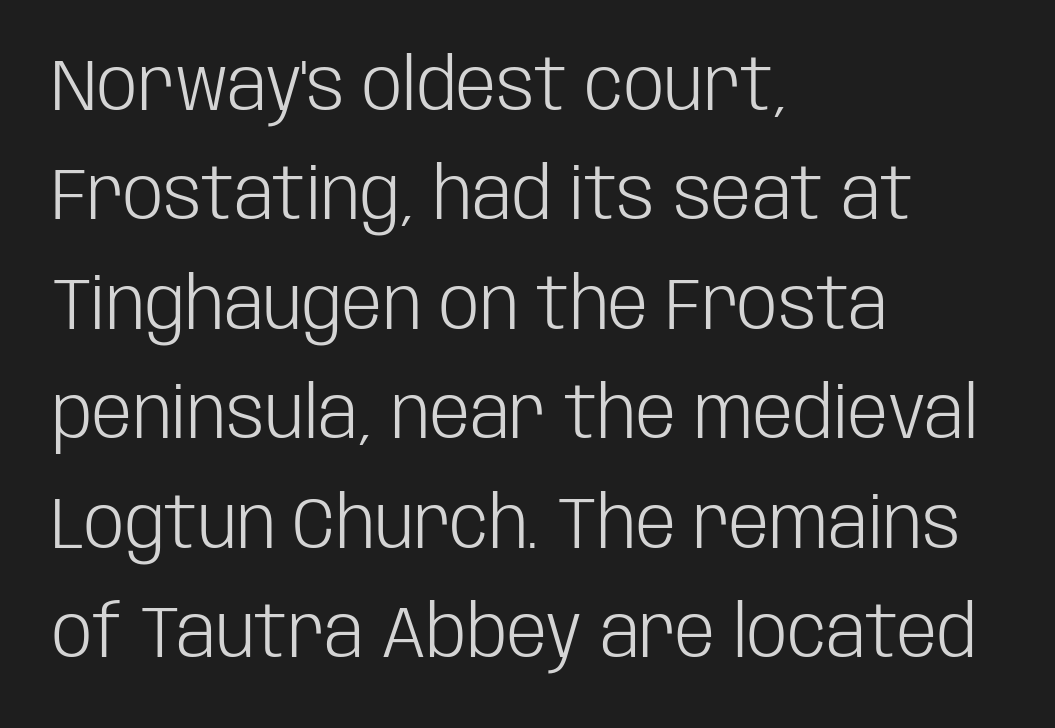
Q: Is the text bold? A: No.
Q: Is the text italic (slanted)? A: No, it is upright.
Q: Is the typeface a serif or a sans-serif typeface? A: Sans-serif.
Q: Is the text underlined? A: No.
Q: How is the paragraph aligned? A: Left-aligned.
Q: Is the spacing between letters normal or unusually wide? A: Normal.
Q: Is the spacing between lines tight, normal or loose? A: Normal.
Q: Width (condensed, normal, or wide)? A: Condensed.
Q: Stroke contrast? A: Low.
Q: x-height? A: Large.
Q: Monospaced? A: No.
